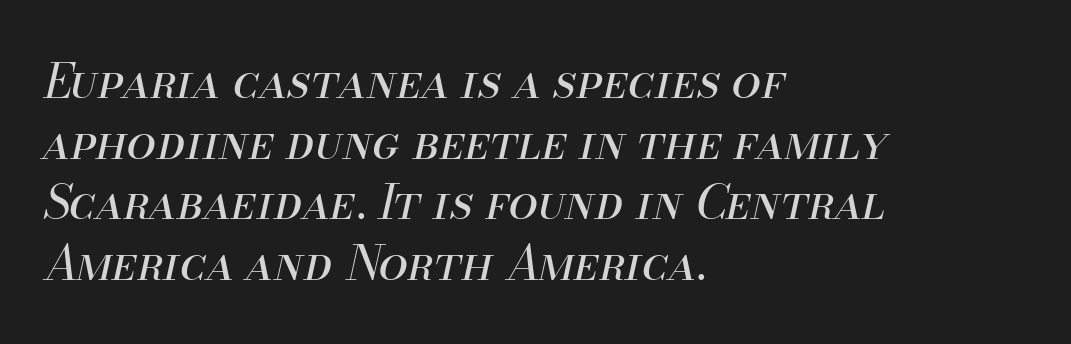
Q: Is the text bold? A: No.
Q: Is the text italic (slanted)? A: Yes, it leans right by about 13 degrees.
Q: Is the text underlined? A: No.
Q: How is the paragraph aligned? A: Left-aligned.
Q: Is the spacing between letters normal or unusually wide? A: Normal.
Q: Is the spacing between lines tight, normal or loose? A: Normal.
Q: Width (condensed, normal, or wide)? A: Normal.
Q: Stroke contrast? A: Medium.
Q: x-height? A: Small.
Q: Monospaced? A: No.
